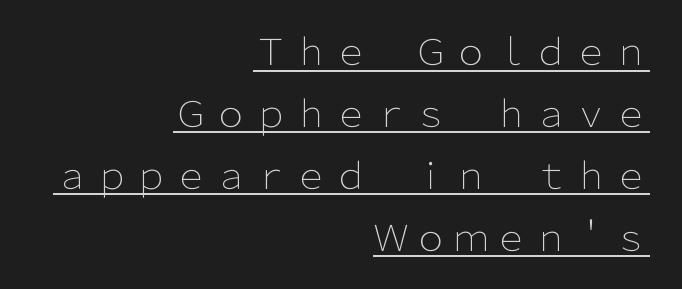
Observe the absence of serifs on each vertical stroke in this sample. This rendering uses right alignment, leaving the left contour irregular. When letters stand straight like this, we call the style roman or upright. The rendering uses natural spacing where letterforms have individual widths. The font is comparable to plain body text, perhaps lighter. In designer terms, the underline attribute is active on this setting.
